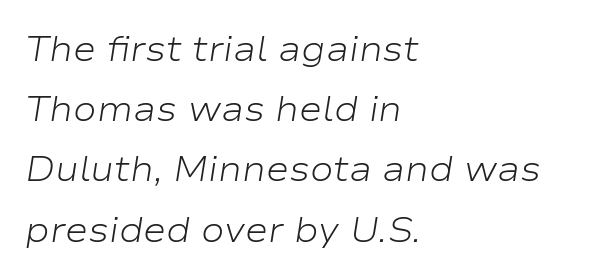
Does the copy run flush right? No — it runs flush left. Nobody touched the tracking dial on this one. Stroke thickness stays within the range of a standard reading face or lighter. The baseline area is clear.
